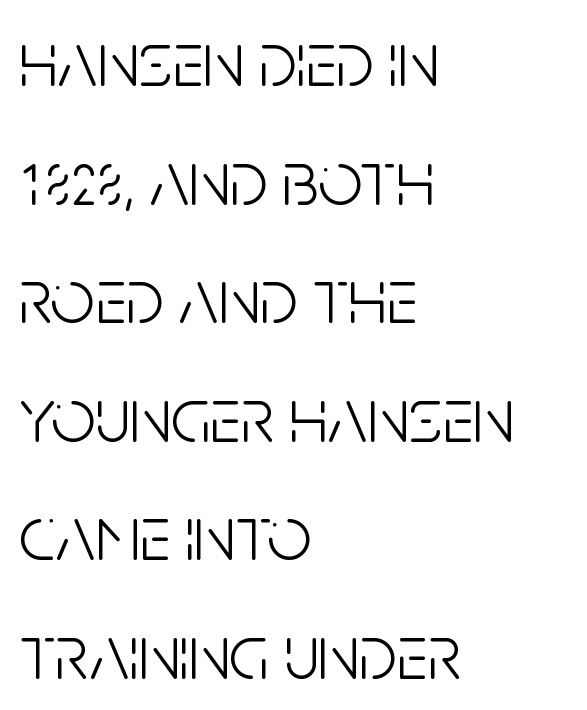
The image shows 78 px light, condensed sans-serif type, upright; set left-aligned, normal line spacing (1.52x), normal letter spacing, not underlined; low stroke contrast and a large x-height.
